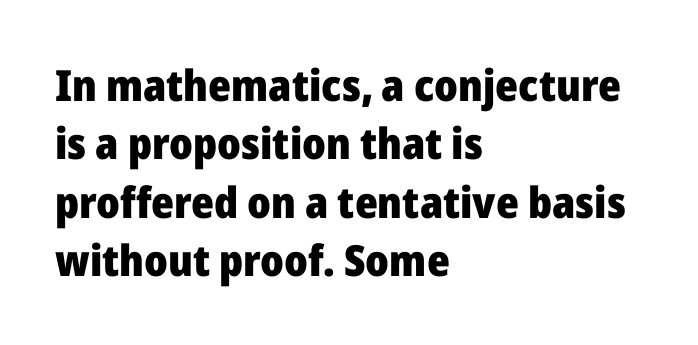
The image shows 43 px heavy sans-serif type, upright; set left-aligned, normal line spacing (1.36x), normal letter spacing, not underlined; low stroke contrast and a medium x-height.
